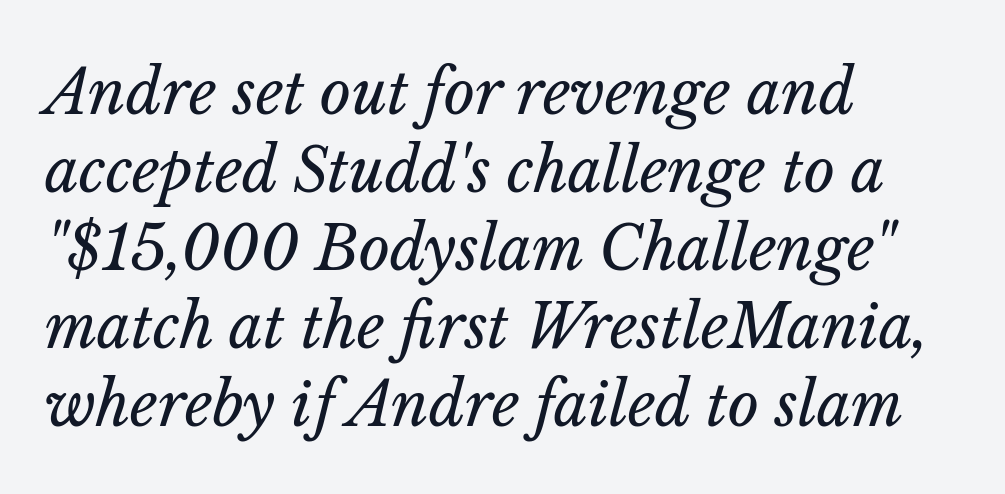
The image shows 60 px regular-weight type, italic (leaning right); set left-aligned, normal line spacing (1.3x), normal letter spacing, not underlined; low stroke contrast and a medium x-height.
